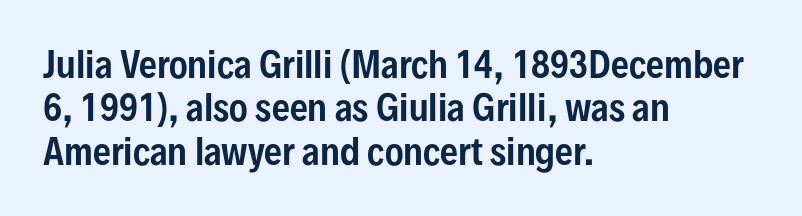
{"serif": "no", "italic": "no", "width": "condensed", "stroke_contrast": "low", "x_height": "medium", "monospaced": "no", "underline": "no", "align": "left", "line_spacing_ratio": 1.24, "letter_spacing": "normal", "letter_spacing_em": 0.0, "glyph_px": 35}
